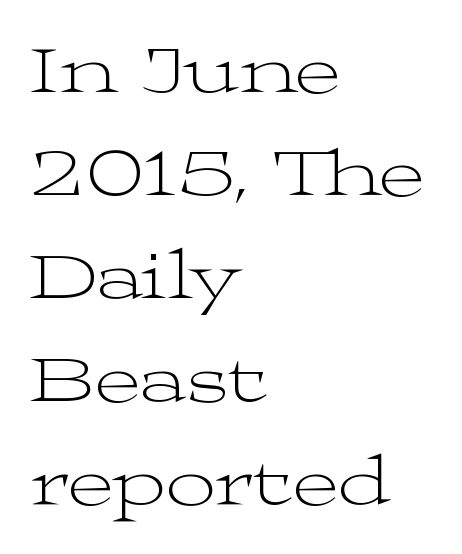
Descender tails drop into unmarked territory. The weight tops out at a normal text grade. In CSS terms this would be text-align: left. When letters stand straight like this, we call the style roman or upright.
